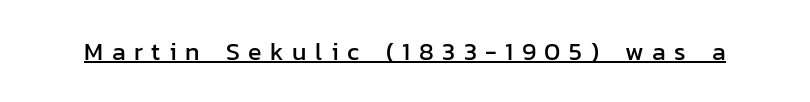
The image shows 25 px text type, upright; set unusually wide letter spacing (+0.34 em), underlined.
